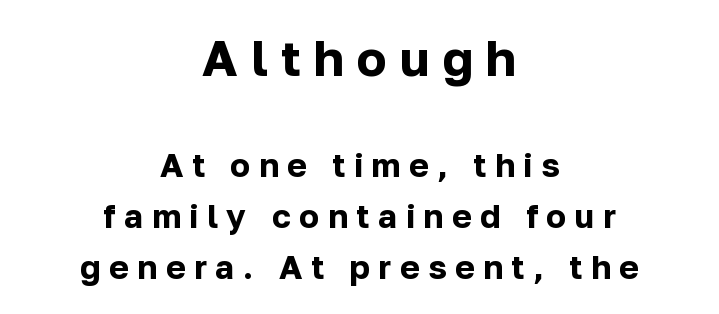
Q: Is the text bold? A: Yes.
Q: Is the text italic (slanted)? A: No, it is upright.
Q: Is the typeface a serif or a sans-serif typeface? A: Sans-serif.
Q: Is the text underlined? A: No.
Q: How is the paragraph aligned? A: Centered.
Q: Is the spacing between letters normal or unusually wide? A: Unusually wide.
Q: Is the spacing between lines tight, normal or loose? A: Normal.
Q: Which block of text is set in a larger size, the first (top) or the second (bottom)? A: The first (top) one.
Q: Width (condensed, normal, or wide)? A: Normal.
Q: Stroke contrast? A: Low.
Q: x-height? A: Medium.
Q: Monospaced? A: No.
